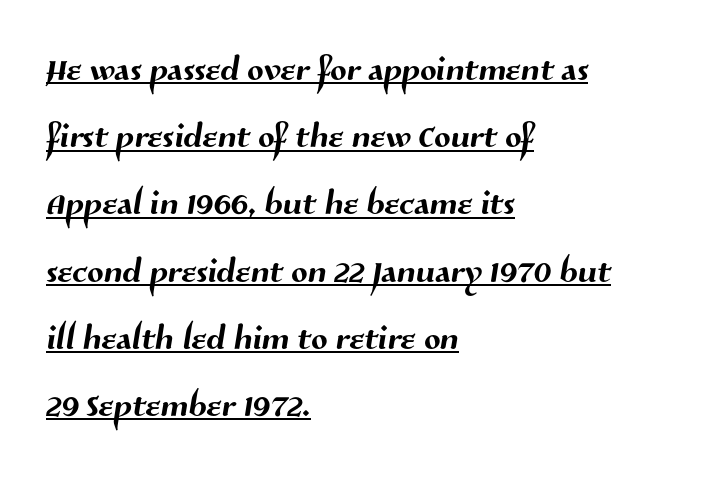
Think of a printed novel: that variable character pitch is what you see here. A typesetter would label this face a sans. The rag falls on the right side of this text block. Glyph-to-glyph distance matches everyday printed text.
